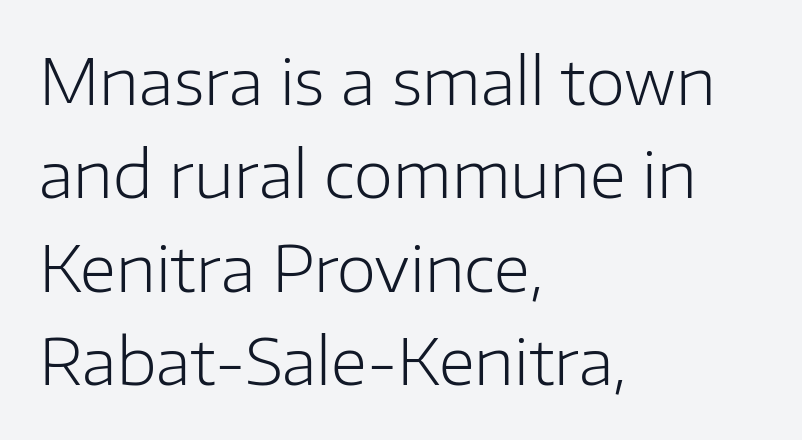
Looks like regular typesetting: each glyph gets only the width it needs. What's the leading like? Ordinary, nothing unusual. Letters rest on an invisible, unmarked baseline. Every character sits straight up, as roman type does. The gaps between neighbouring characters are ordinary and unremarkable.
